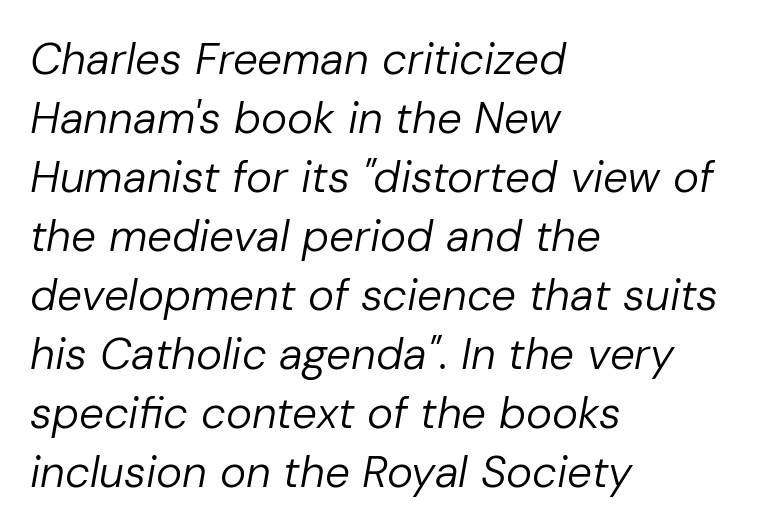
The rendering uses natural spacing where letterforms have individual widths. The lines in this sample share a left origin and differ only in where they stop. The area under the type is left untouched. Notice how the stems are inclined rather than vertical — that's the hallmark of italics.
